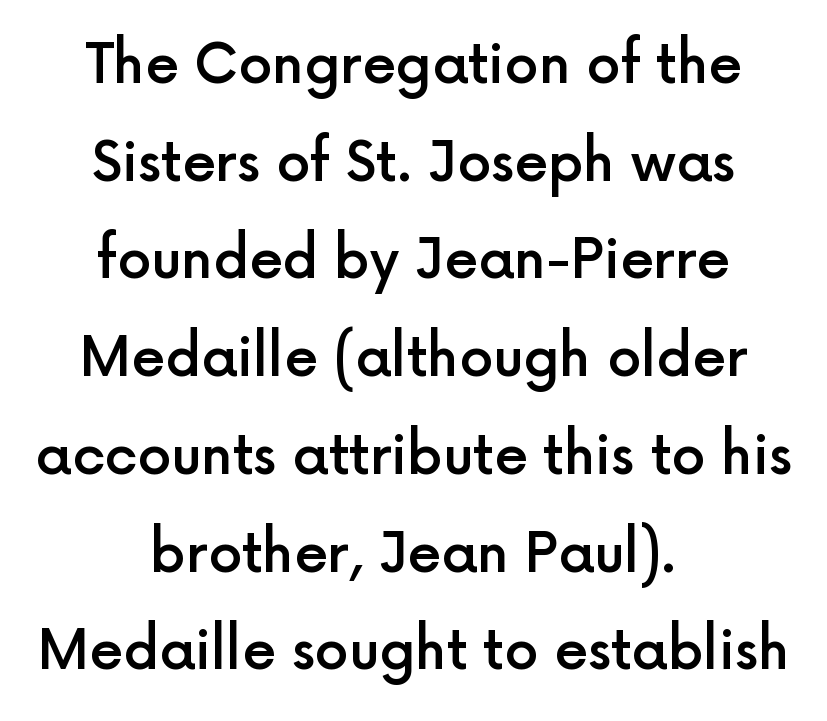
{"serif": "no", "italic": "no", "bold": "semi", "weight": "semibold", "width": "normal", "x_height": "medium", "monospaced": "no", "underline": "no", "align": "center", "line_spacing_ratio": 1.81, "letter_spacing": "normal", "letter_spacing_em": 0.0, "glyph_px": 54}
